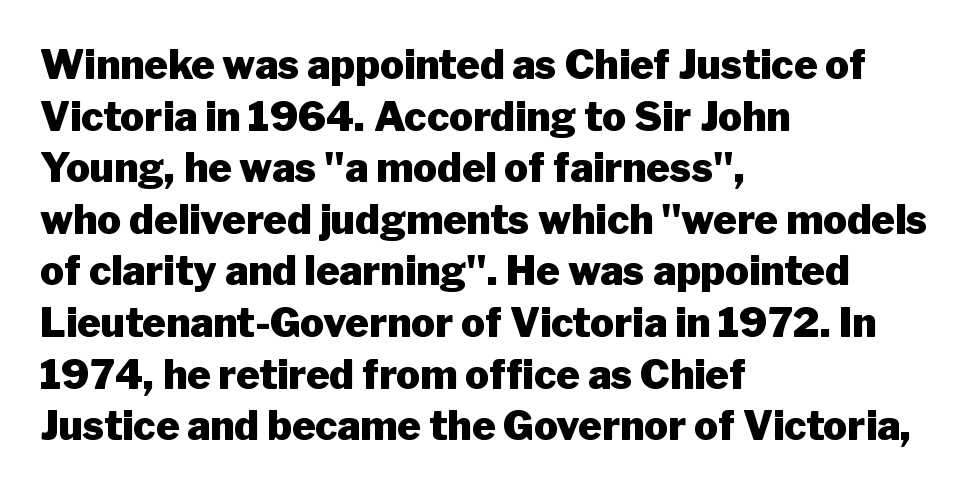
Rows of type keep a routine distance in the vertical direction. To sum up the face: it is a sans, with no serifs. The passage shown is not underscored anywhere. The rendering anchors every line to the left-hand side.
